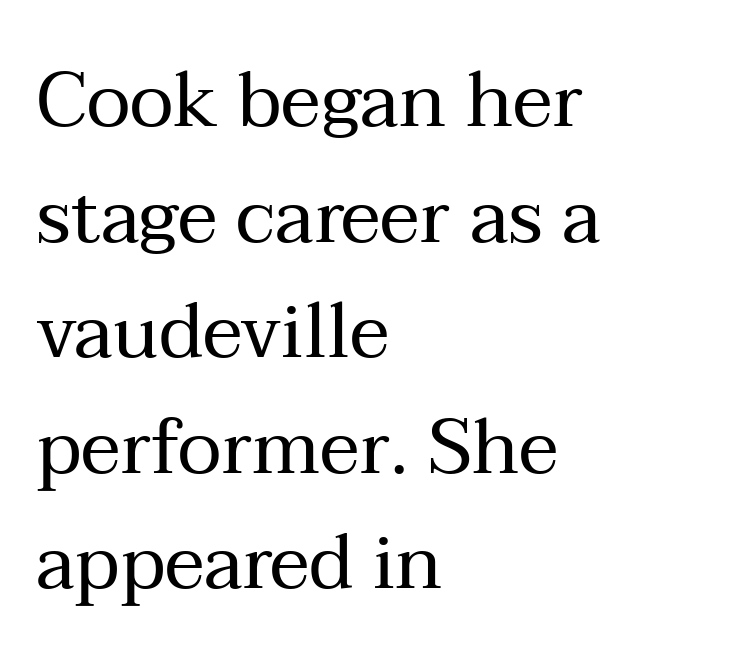
The image shows 76 px regular-weight serif type, upright; set left-aligned, normal line spacing (1.52x), normal letter spacing, not underlined; medium stroke contrast and a medium x-height.
